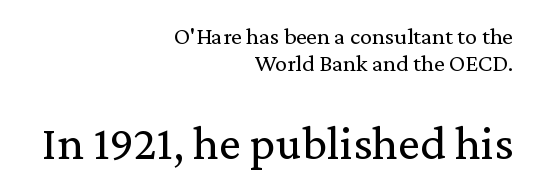
Style check: upright. Typeset ragged left — the right edge is the straight one. You can tell from the footed stems that serif type was used. Caption: standard tracking, unaltered.
